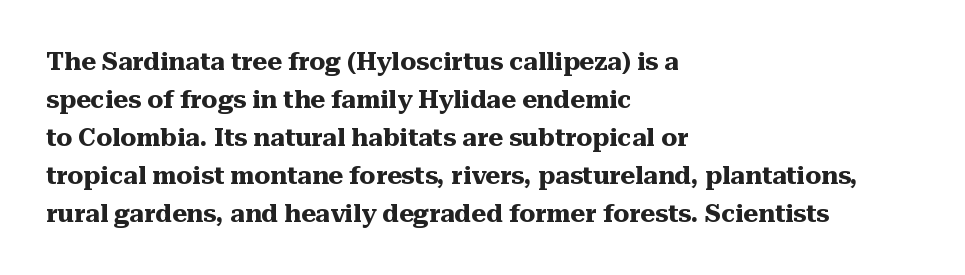
{"italic": "no", "bold": "yes", "underline": "no", "align": "left", "line_spacing": "normal", "line_spacing_ratio": 1.52, "letter_spacing": "normal", "letter_spacing_em": 0.0, "glyph_px": 25}
